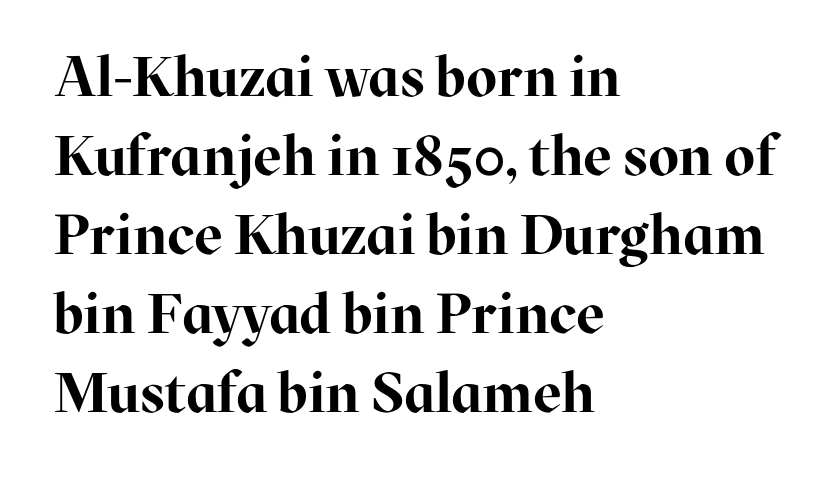
Q: Is the text bold? A: Yes.
Q: Is the text italic (slanted)? A: No, it is upright.
Q: Is the typeface a serif or a sans-serif typeface? A: Serif.
Q: Is the text underlined? A: No.
Q: How is the paragraph aligned? A: Left-aligned.
Q: Is the spacing between letters normal or unusually wide? A: Normal.
Q: Is the spacing between lines tight, normal or loose? A: Normal.
Q: Width (condensed, normal, or wide)? A: Normal.
Q: Stroke contrast? A: High.
Q: x-height? A: Medium.
Q: Monospaced? A: No.
